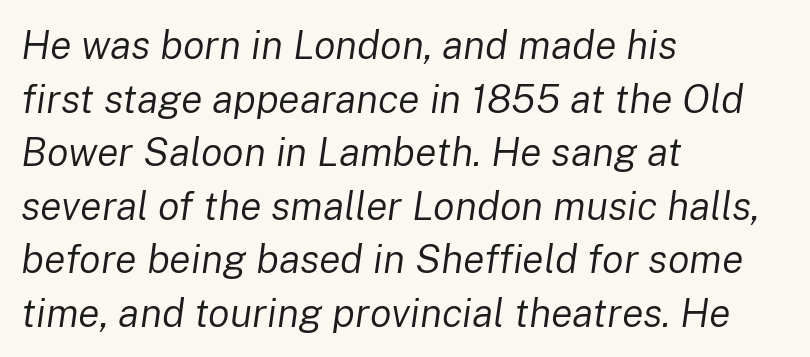
The image shows 40 px regular-weight type, italic (leaning right); set left-aligned, normal line spacing (1.34x), normal letter spacing, not underlined; low stroke contrast and a medium x-height.
